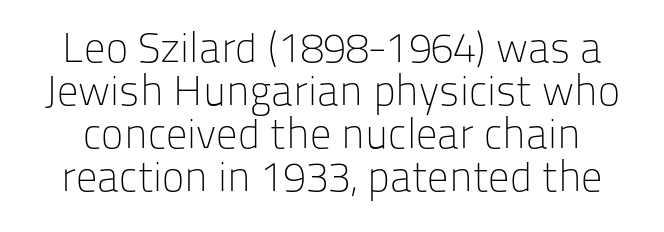
The zone under the glyphs is completely vacant. Students, note that the glyphs here touch the page at normal intervals. The face used here is proportionally spaced, like ordinary book or web type. Type style note: lacks serifs.
